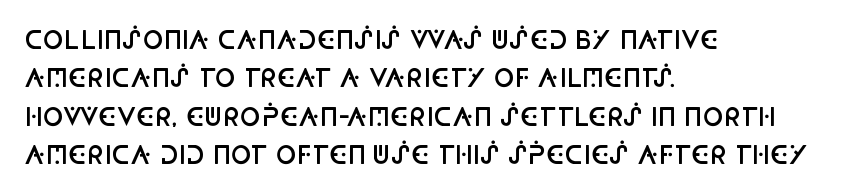
The image shows 25 px text type, upright; set left-aligned, normal line spacing (1.54x), normal letter spacing, not underlined.
